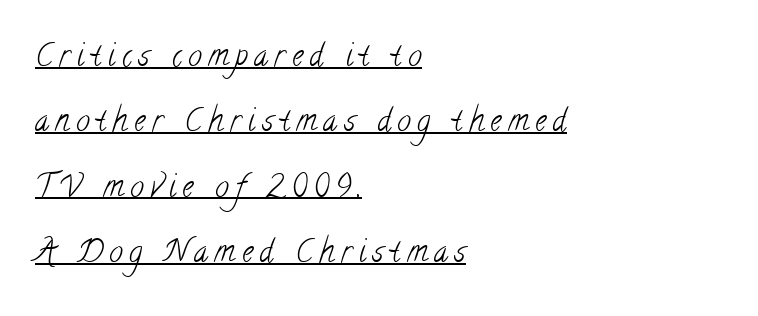
{"serif": "yes", "bold": "no", "weight": "light", "width": "condensed", "stroke_contrast": "low", "x_height": "small", "monospaced": "no", "underline": "yes", "align": "left", "line_spacing": "loose", "line_spacing_ratio": 2.11, "letter_spacing": "wide", "letter_spacing_em": 0.21, "glyph_px": 31}
